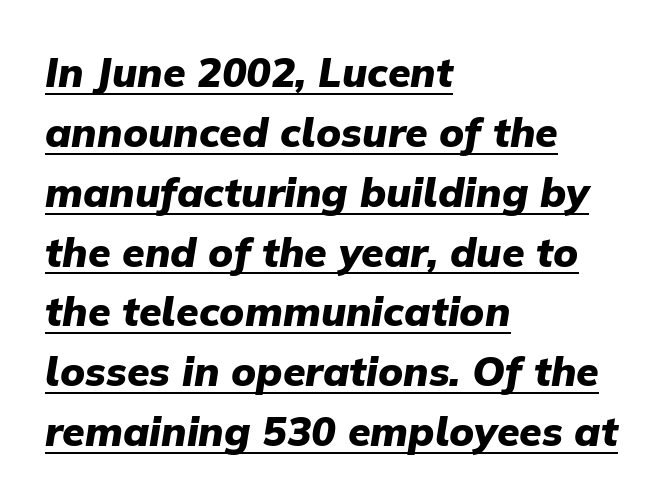
The image shows 41 px heavy type, italic (leaning right); set left-aligned, normal line spacing (1.46x), normal letter spacing, underlined; low stroke contrast and a medium x-height.
